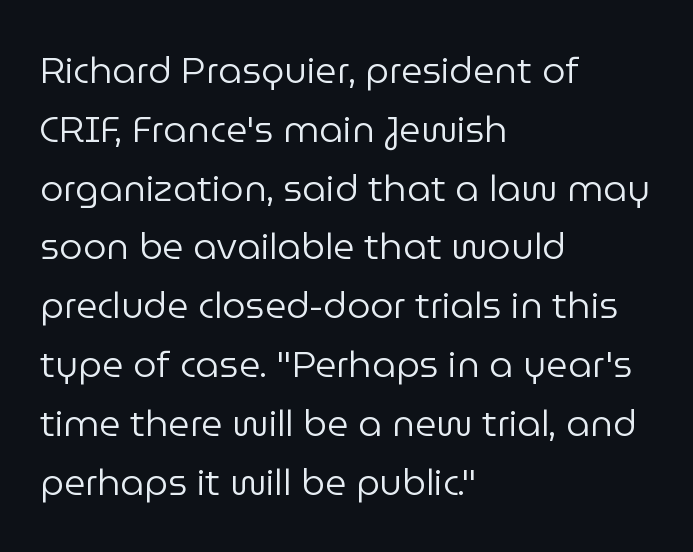
The image shows 37 px regular-weight sans-serif type, upright; set left-aligned, normal line spacing (1.59x), normal letter spacing, not underlined; low stroke contrast and a medium x-height.
